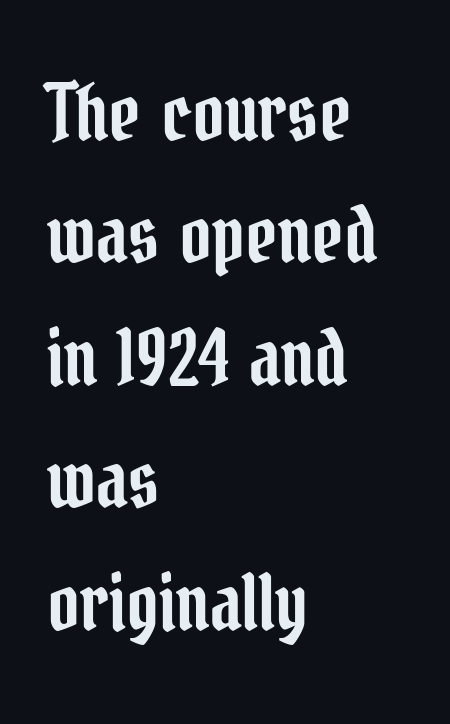
The image shows 77 px condensed serif type, upright; set left-aligned, normal line spacing (1.59x), normal letter spacing, not underlined; low stroke contrast and a medium x-height.
